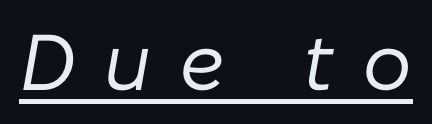
Q: Is the text bold? A: No.
Q: Is the text italic (slanted)? A: Yes, it leans right by about 10 degrees.
Q: Is the text underlined? A: Yes.
Q: Is the spacing between letters normal or unusually wide? A: Unusually wide.
Q: Width (condensed, normal, or wide)? A: Normal.
Q: Stroke contrast? A: Low.
Q: x-height? A: Medium.
Q: Monospaced? A: No.
